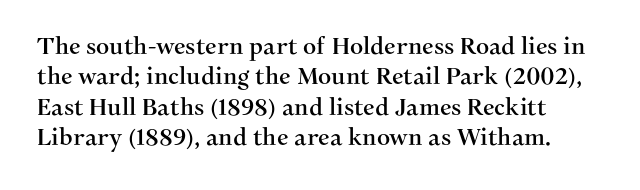
{"italic": "no", "underline": "no", "line_spacing": "normal", "line_spacing_ratio": 1.32, "letter_spacing": "normal", "letter_spacing_em": 0.0, "glyph_px": 23}
